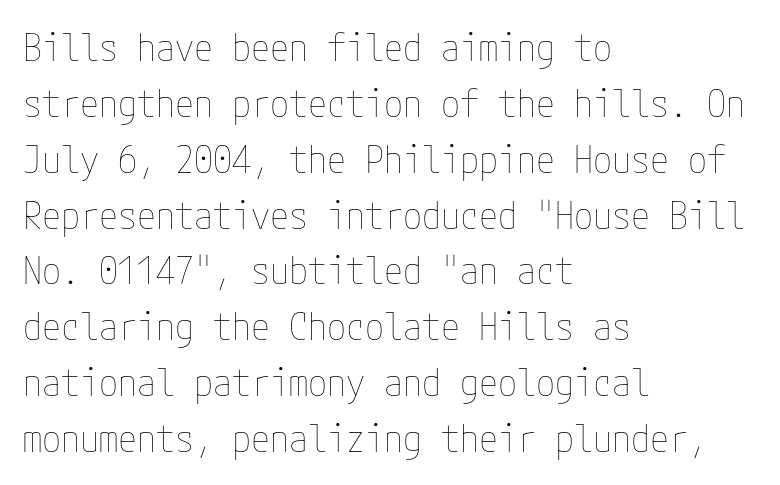
Stroke thickness stays within the range of a standard reading face or lighter. Left-aligned paragraph, ragged on the right. If you drew a line through each stem, it would be perfectly vertical. How would I describe the line gaps? Plain and ordinary. Beneath every word, the page is bare.
